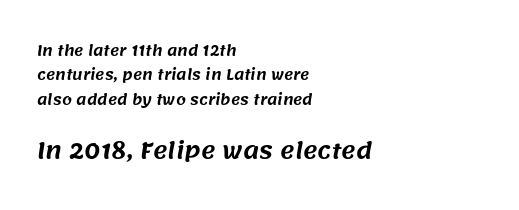
Q: Is the text underlined? A: No.
Q: How is the paragraph aligned? A: Left-aligned.
Q: Is the spacing between letters normal or unusually wide? A: Normal.
Q: Which block of text is set in a larger size, the first (top) or the second (bottom)? A: The second (bottom) one.
